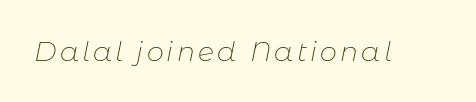
{"italic": "yes", "lean": "right", "slant_degrees": 11, "bold": "no", "underline": "no", "glyph_px": 27}
